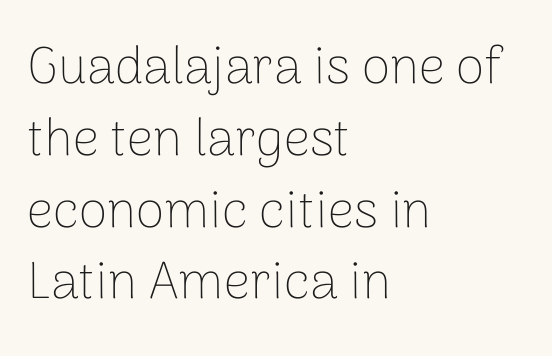
Q: Is the text bold? A: No.
Q: Is the text italic (slanted)? A: No, it is upright.
Q: Is the typeface a serif or a sans-serif typeface? A: Sans-serif.
Q: Is the text underlined? A: No.
Q: How is the paragraph aligned? A: Left-aligned.
Q: Is the spacing between letters normal or unusually wide? A: Normal.
Q: Is the spacing between lines tight, normal or loose? A: Normal.
Q: Width (condensed, normal, or wide)? A: Normal.
Q: Stroke contrast? A: Low.
Q: x-height? A: Medium.
Q: Monospaced? A: No.
